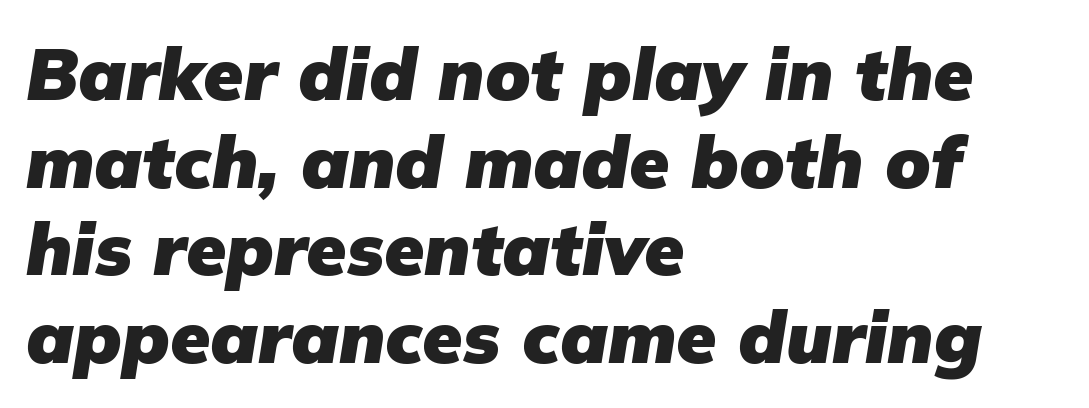
Characters follow at the spacing the type designer built in. Any mark beneath the type? The region is blank. Here the designer chose a conventional face with non-uniform glyph widths. Italic: yes, the glyphs are oblique. The paragraph shown leans on its left margin. This is heavy type, rendered in bold.
